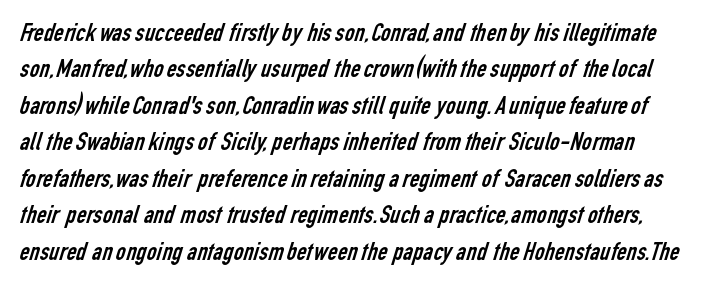
{"bold": "no", "underline": "no", "line_spacing": "normal", "line_spacing_ratio": 1.35, "letter_spacing": "normal", "letter_spacing_em": 0.0, "glyph_px": 27}
